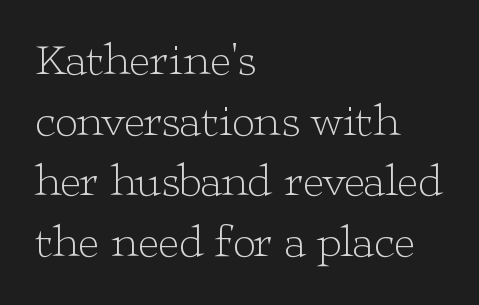
Q: Is the text bold? A: No.
Q: Is the text italic (slanted)? A: No, it is upright.
Q: Is the typeface a serif or a sans-serif typeface? A: Serif.
Q: Is the text underlined? A: No.
Q: How is the paragraph aligned? A: Left-aligned.
Q: Is the spacing between letters normal or unusually wide? A: Normal.
Q: Is the spacing between lines tight, normal or loose? A: Normal.
Q: Width (condensed, normal, or wide)? A: Wide.
Q: Stroke contrast? A: Low.
Q: x-height? A: Medium.
Q: Monospaced? A: No.
